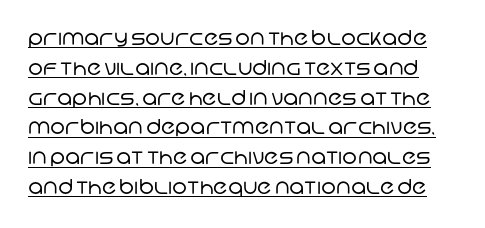
Nothing heavy about these letters — not bold at all. This sample keeps an unexceptional amount of space between lines. The rendering uses the underline text-decoration. This rendering leaves character spacing at its baseline value.
